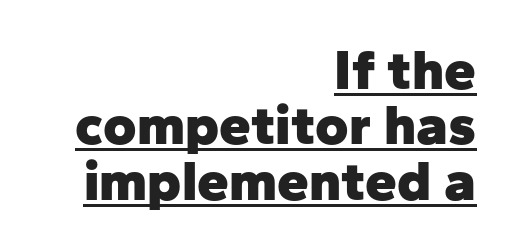
The image shows 57 px heavy sans-serif type, upright; set right-aligned, tight line spacing (0.97x), normal letter spacing, underlined; low stroke contrast and a medium x-height.
